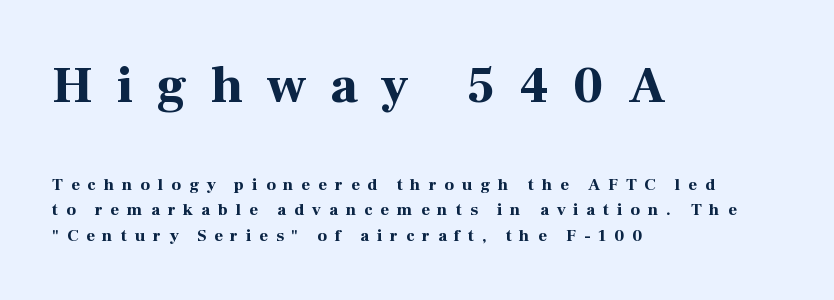
Compared with typical paragraphs, the rows here are spaced about the same. The lines in this sample share a left origin and differ only in where they stop. This is heavy type, rendered in bold. Here the designer chose a conventional face with non-uniform glyph widths. This sample uses a serif face.
